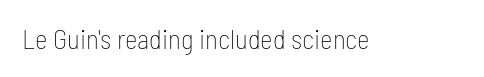
Has an underline been added? It has not. The type is set solid horizontally, with unmodified tracking. The characters are drawn with everyday or finer stroke widths. Every character sits straight up, as roman type does.
